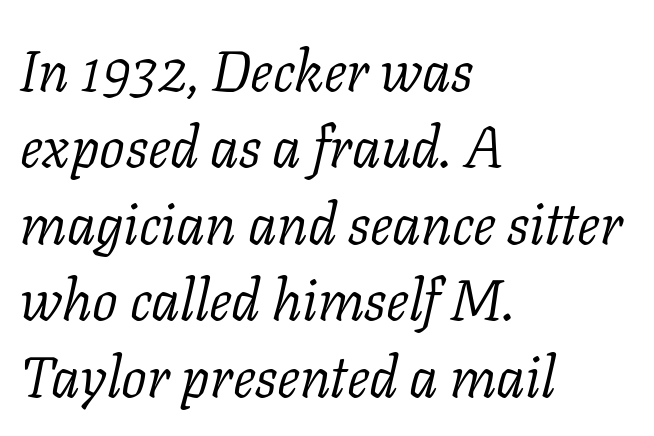
Q: Is the text bold? A: No.
Q: Is the text italic (slanted)? A: Yes, it leans right by about 11 degrees.
Q: Is the typeface a serif or a sans-serif typeface? A: Serif.
Q: Is the text underlined? A: No.
Q: How is the paragraph aligned? A: Left-aligned.
Q: Is the spacing between letters normal or unusually wide? A: Normal.
Q: Is the spacing between lines tight, normal or loose? A: Normal.
Q: Width (condensed, normal, or wide)? A: Normal.
Q: Stroke contrast? A: Low.
Q: x-height? A: Medium.
Q: Monospaced? A: No.
